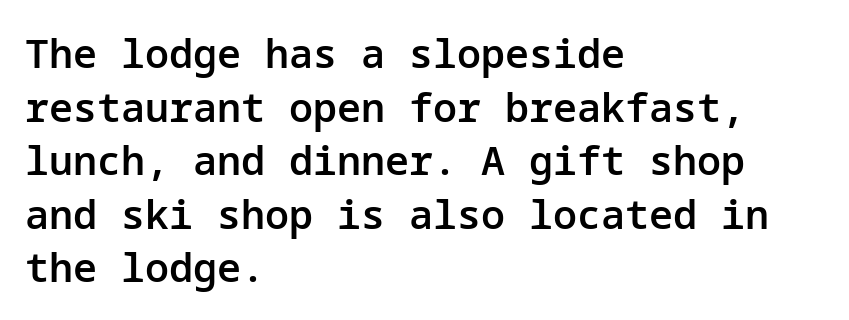
Q: Is the text bold? A: Semi-bold.
Q: Is the text italic (slanted)? A: No, it is upright.
Q: Is the typeface a serif or a sans-serif typeface? A: Sans-serif.
Q: Is the text underlined? A: No.
Q: How is the paragraph aligned? A: Left-aligned.
Q: Is the spacing between letters normal or unusually wide? A: Normal.
Q: Is the spacing between lines tight, normal or loose? A: Normal.
Q: Width (condensed, normal, or wide)? A: Normal.
Q: Stroke contrast? A: Low.
Q: x-height? A: Medium.
